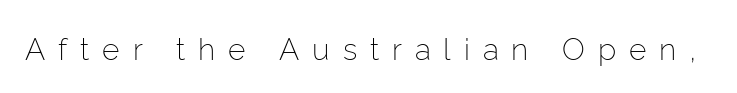
Only glyphs here, with clear space below each row. It's the straight-up-and-down kind of type. The strokes are not fattened; the text isn't bold. The face used here is a sans, in the tradition of grotesques and geometrics.
